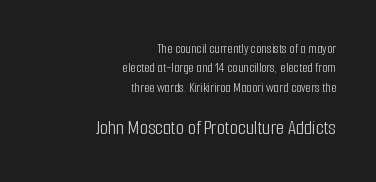
The image shows 21 px text type, upright; set right-aligned, normal line spacing (1.39x), normal letter spacing, not underlined; the second (bottom) block is 1.5x larger.
